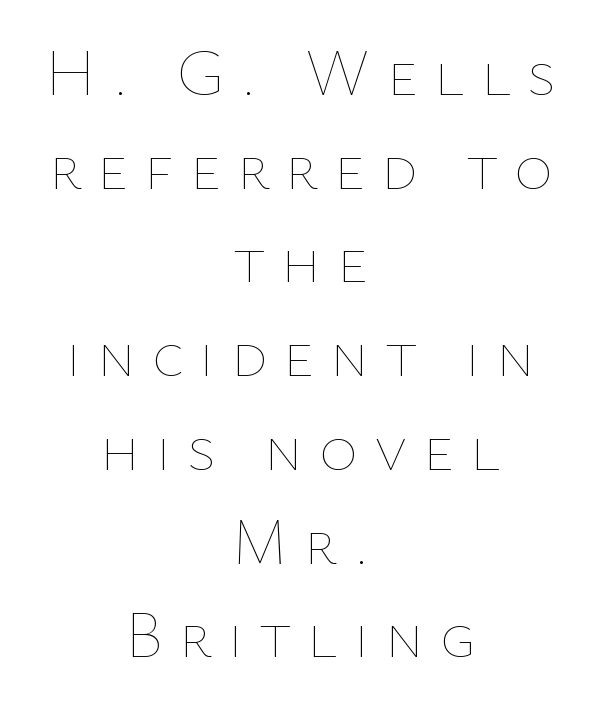
The typesetter chose a symmetrical, centered arrangement here. Honestly, there is no underline to notice here at all. Letter spacing: wide. A light-to-regular cut is what we see here. Quick note: interline space is typical.
